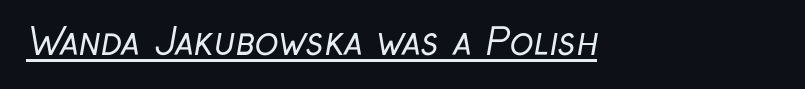
Q: Is the text bold? A: No.
Q: Is the typeface a serif or a sans-serif typeface? A: Sans-serif.
Q: Is the text underlined? A: Yes.
Q: Is the spacing between letters normal or unusually wide? A: Normal.
Q: Width (condensed, normal, or wide)? A: Condensed.
Q: Stroke contrast? A: Low.
Q: x-height? A: Medium.
Q: Monospaced? A: No.
